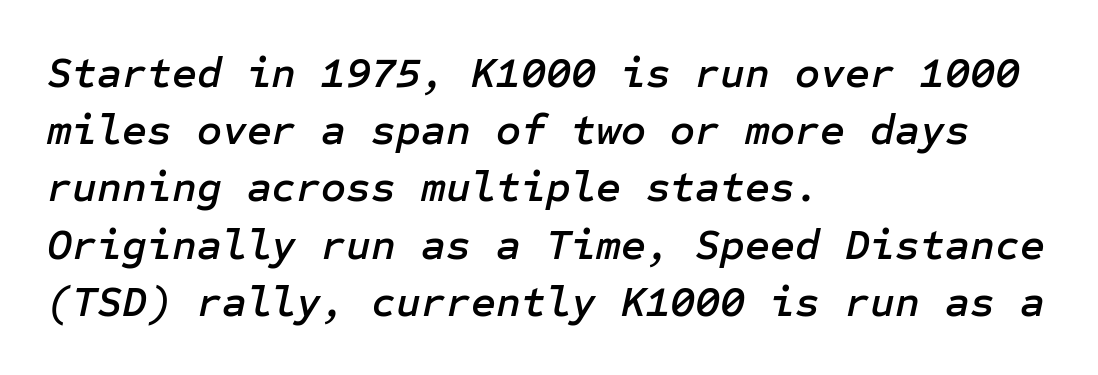
{"italic": "yes", "lean": "right", "slant_degrees": 12, "width": "normal", "stroke_contrast": "low", "x_height": "medium", "underline": "no", "align": "left", "line_spacing": "normal", "line_spacing_ratio": 1.33, "letter_spacing": "normal", "letter_spacing_em": 0.0, "glyph_px": 43}
